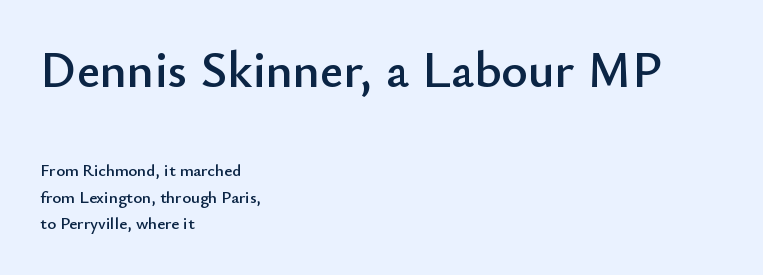
What kind of face is this? One without serifs — a sans. Spacing verdict: proportional, widths tailored to each character. The vertical gap from one line to the next is medium. You could call the tracking neutral — neither tight nor loose. Larger block? The one above; the one below is distinctly smaller.
